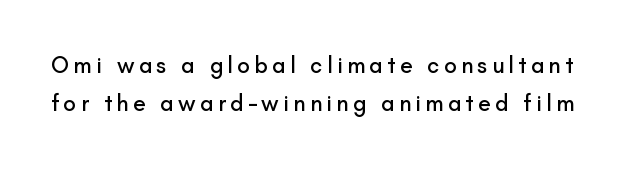
Nobody drew a line under any word here. Tall strokes in this sample are plumb rather than angled. Honestly, the row spacing looks completely unremarkable.
